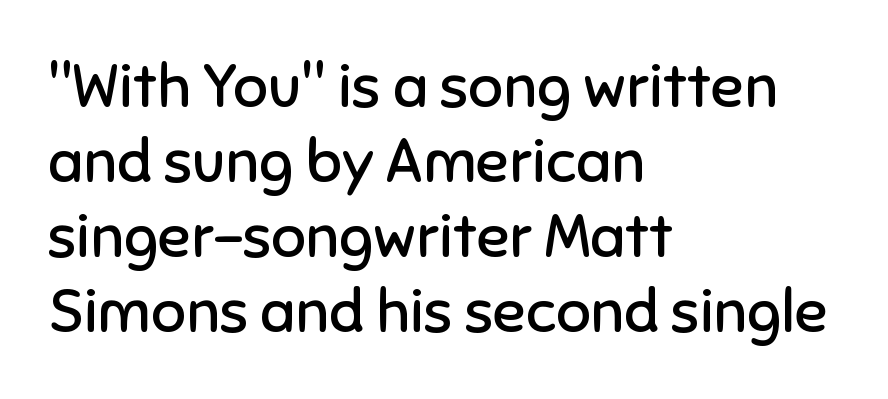
Q: Is the text bold? A: No.
Q: Is the text italic (slanted)? A: No, it is upright.
Q: Is the typeface a serif or a sans-serif typeface? A: Sans-serif.
Q: Is the text underlined? A: No.
Q: How is the paragraph aligned? A: Left-aligned.
Q: Is the spacing between letters normal or unusually wide? A: Normal.
Q: Width (condensed, normal, or wide)? A: Normal.
Q: Stroke contrast? A: Low.
Q: x-height? A: Medium.
Q: Monospaced? A: No.
